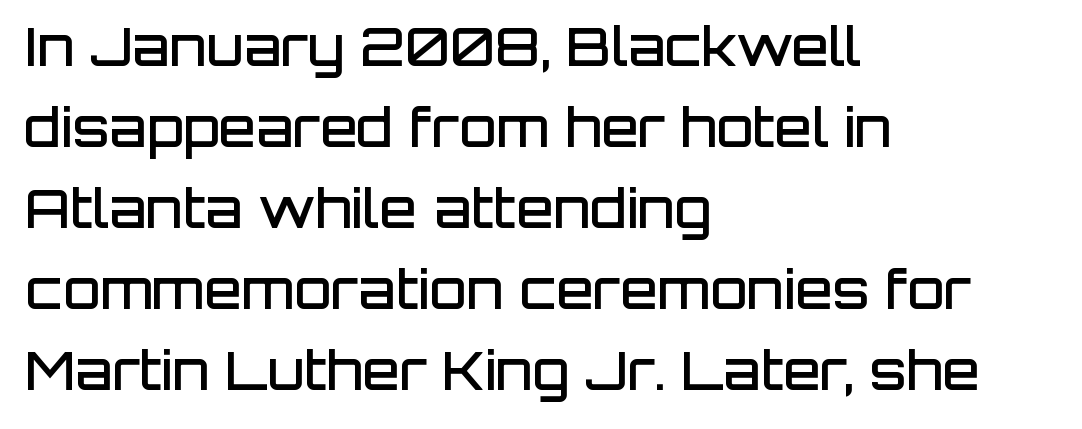
{"serif": "no", "italic": "no", "bold": "semi", "weight": "semibold", "width": "normal", "stroke_contrast": "low", "x_height": "large", "monospaced": "no", "underline": "no", "align": "left", "line_spacing": "normal", "line_spacing_ratio": 1.5, "letter_spacing": "normal", "letter_spacing_em": 0.0, "glyph_px": 54}
